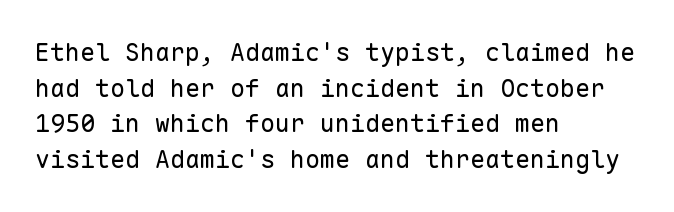
The image shows 25 px text type, upright; set left-aligned, normal line spacing (1.43x), normal letter spacing, not underlined.
